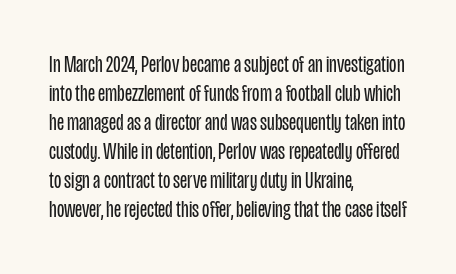
The image shows 24 px text type, upright; set left-aligned, line spacing 1.21x, normal letter spacing, not underlined.
